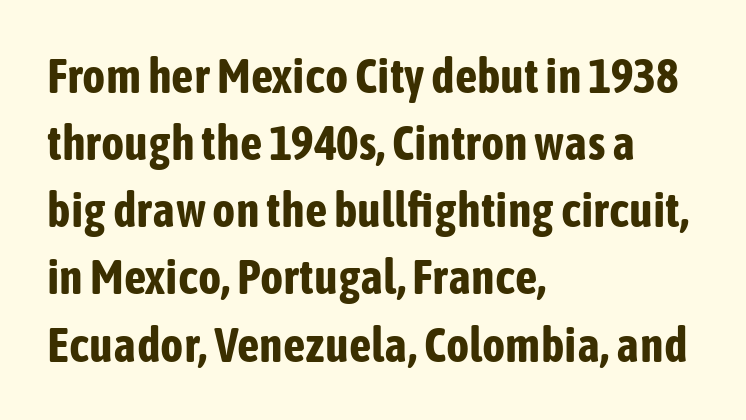
Tracking here is standard; glyphs follow each other at the usual distance. Do the characters align in a grid? No, the font is proportional. Grotesque or geometric, the face here clearly has no serifs. Notice how thick the strokes are: this is what a full bold looks like.
